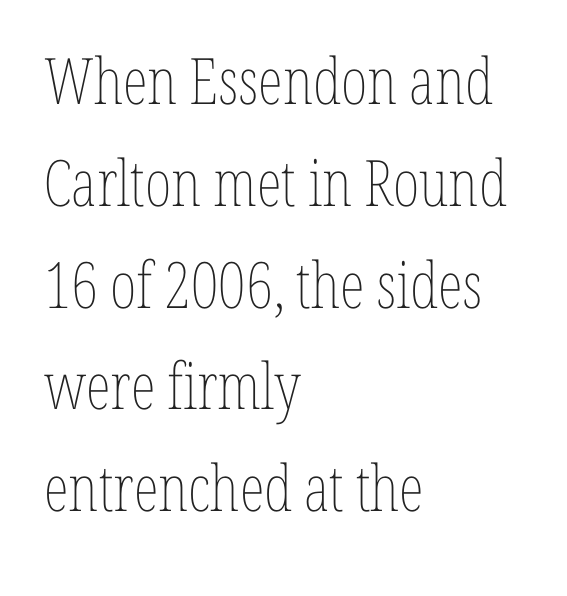
This sample uses an upright cut, with every glyph sitting square on the baseline. Honestly, the letter spacing is just normal — you wouldn't notice it. The cut favours lightness, reaching ordinary text weight at its darkest. Visually the block forms a straight wall on the left and a jagged coastline on the right.
